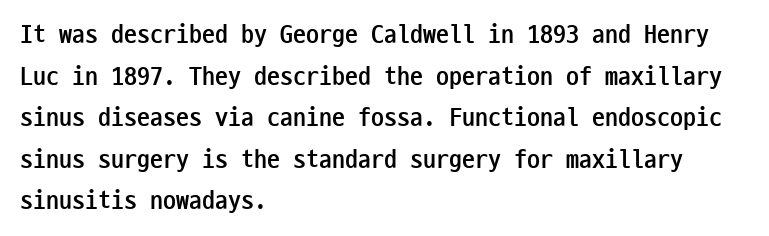
Q: Is the text bold? A: Yes.
Q: Is the text italic (slanted)? A: No, it is upright.
Q: Is the text underlined? A: No.
Q: How is the paragraph aligned? A: Left-aligned.
Q: Is the spacing between letters normal or unusually wide? A: Normal.
Q: Is the spacing between lines tight, normal or loose? A: Normal.
